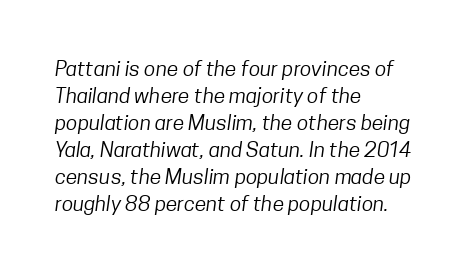
Q: Is the text bold? A: No.
Q: Is the text underlined? A: No.
Q: How is the paragraph aligned? A: Left-aligned.
Q: Is the spacing between letters normal or unusually wide? A: Normal.
Q: Is the spacing between lines tight, normal or loose? A: Normal.
